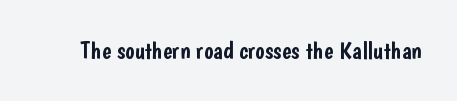
If you drew a line through each stem, it would be perfectly vertical. Characters follow at the spacing the type designer built in. The words here are not underlined.
